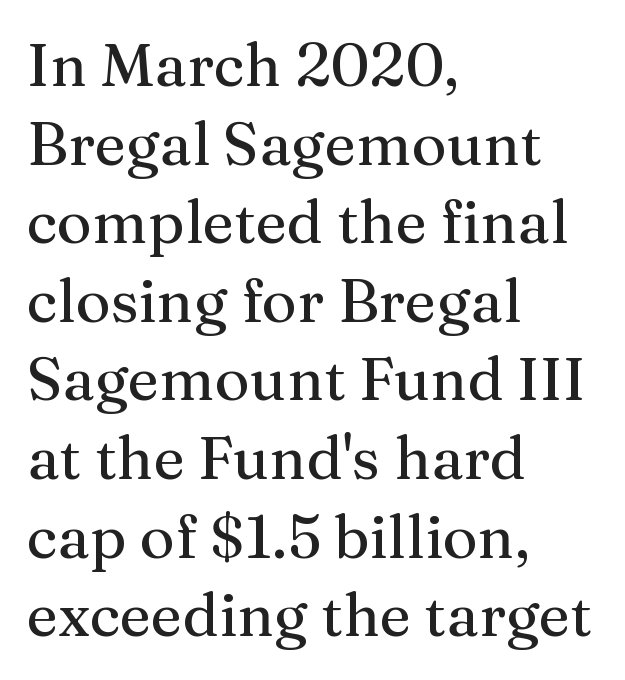
{"serif": "yes", "italic": "no", "width": "normal", "stroke_contrast": "medium", "x_height": "medium", "monospaced": "no", "underline": "no", "align": "left", "line_spacing": "normal", "line_spacing_ratio": 1.31, "letter_spacing": "normal", "letter_spacing_em": 0.0, "glyph_px": 60}
